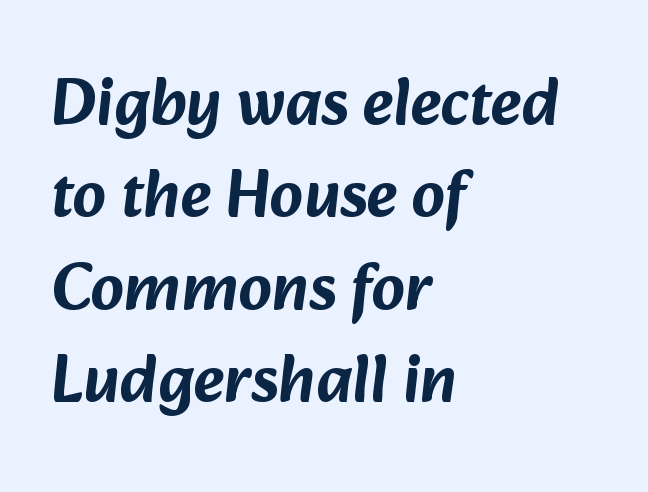
{"serif": "no", "width": "normal", "stroke_contrast": "low", "x_height": "medium", "monospaced": "no", "underline": "no", "align": "left", "line_spacing": "normal", "line_spacing_ratio": 1.4, "letter_spacing": "normal", "letter_spacing_em": 0.0, "glyph_px": 66}
